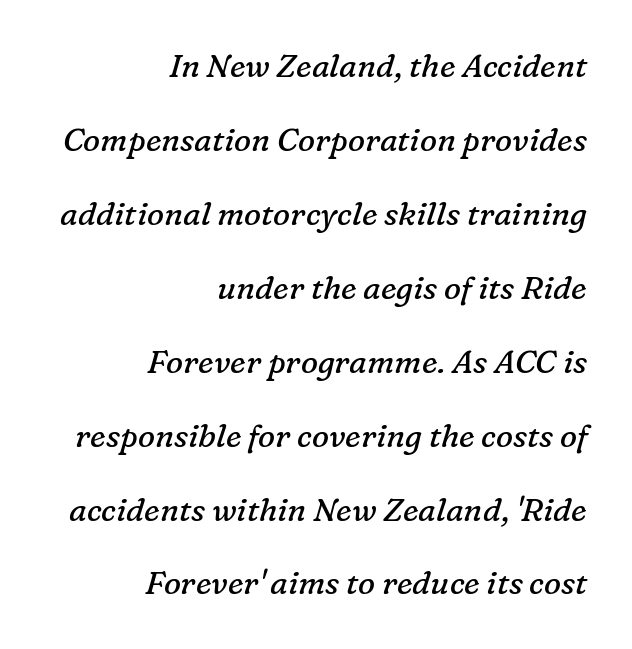
Q: Is the text bold? A: No.
Q: Is the text italic (slanted)? A: Yes, it leans right by about 16 degrees.
Q: Is the typeface a serif or a sans-serif typeface? A: Serif.
Q: Is the text underlined? A: No.
Q: How is the paragraph aligned? A: Right-aligned.
Q: Is the spacing between letters normal or unusually wide? A: Normal.
Q: Is the spacing between lines tight, normal or loose? A: Loose.
Q: Width (condensed, normal, or wide)? A: Normal.
Q: Stroke contrast? A: Low.
Q: x-height? A: Medium.
Q: Monospaced? A: No.
